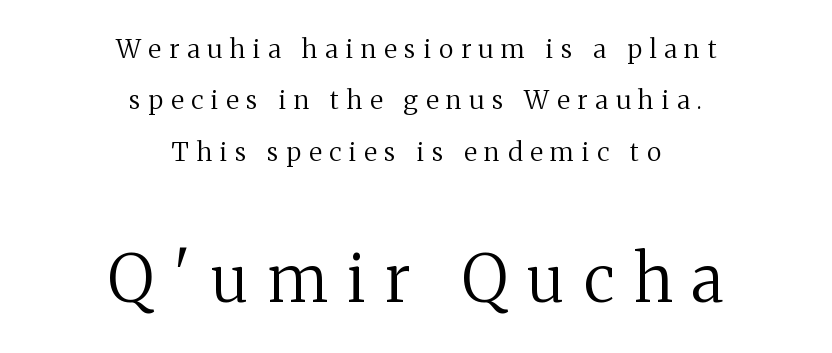
Q: Is the text bold? A: No.
Q: Is the text italic (slanted)? A: No, it is upright.
Q: Is the typeface a serif or a sans-serif typeface? A: Serif.
Q: Is the text underlined? A: No.
Q: How is the paragraph aligned? A: Centered.
Q: Is the spacing between letters normal or unusually wide? A: Unusually wide.
Q: Is the spacing between lines tight, normal or loose? A: Loose.
Q: Which block of text is set in a larger size, the first (top) or the second (bottom)? A: The second (bottom) one.
Q: Width (condensed, normal, or wide)? A: Normal.
Q: Stroke contrast? A: Medium.
Q: x-height? A: Medium.
Q: Monospaced? A: No.
